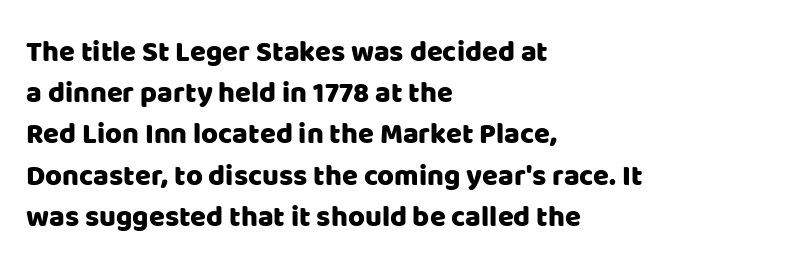
{"serif": "no", "italic": "no", "width": "normal", "stroke_contrast": "low", "x_height": "large", "monospaced": "no", "underline": "no", "align": "left", "line_spacing": "normal", "line_spacing_ratio": 1.42, "letter_spacing": "normal", "letter_spacing_em": 0.0, "glyph_px": 29}
